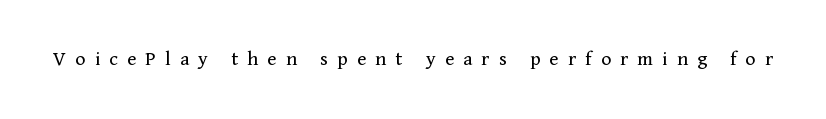
Type without underlining. Vertical strokes here are truly vertical. Stroke mass is kept to a normal reading level or below. The line texture is sparse and dotted thanks to wide tracking.
